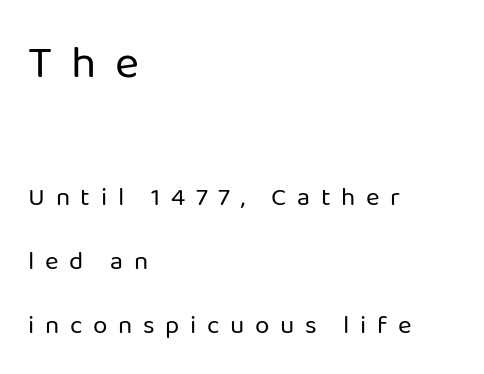
The image shows 46 px regular-weight sans-serif type, upright; set left-aligned, loose line spacing (2.45x), unusually wide letter spacing (+0.41 em), not underlined; the first (top) block is 1.77x larger; low stroke contrast and a medium x-height.
